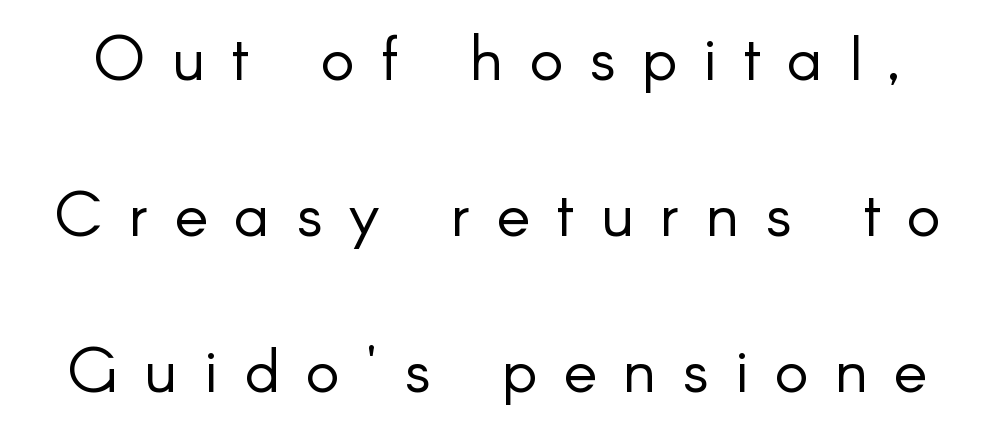
A quiet, ordinary-to-light weight characterises the typeface. How are the letters spaced? Widely, with obvious added tracking. Think of a printed novel: that variable character pitch is what you see here. If you drew a line through each stem, it would be perfectly vertical. What kind of face is this? One without serifs — a sans. The designer dialed line spacing up above the default.
